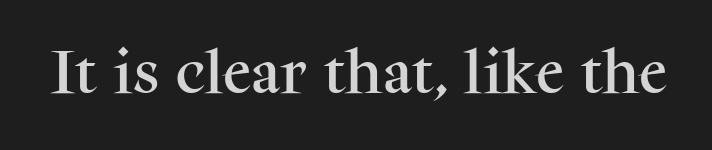
The image shows 48 px serif type, upright; set normal letter spacing, not underlined; medium stroke contrast and a medium x-height.
